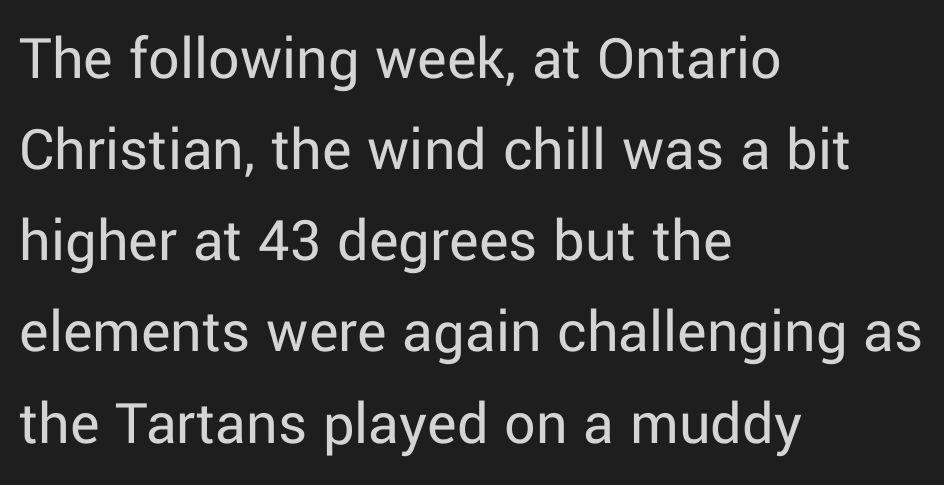
The image shows 62 px regular-weight sans-serif type, upright; set left-aligned, normal line spacing (1.47x), normal letter spacing, not underlined; low stroke contrast and a medium x-height.
